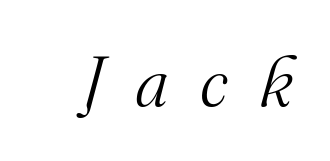
Q: Is the text bold? A: No.
Q: Is the text italic (slanted)? A: Yes, it leans right by about 16 degrees.
Q: Is the typeface a serif or a sans-serif typeface? A: Serif.
Q: Is the text underlined? A: No.
Q: Is the spacing between letters normal or unusually wide? A: Unusually wide.
Q: Width (condensed, normal, or wide)? A: Normal.
Q: Stroke contrast? A: Medium.
Q: x-height? A: Small.
Q: Monospaced? A: No.
